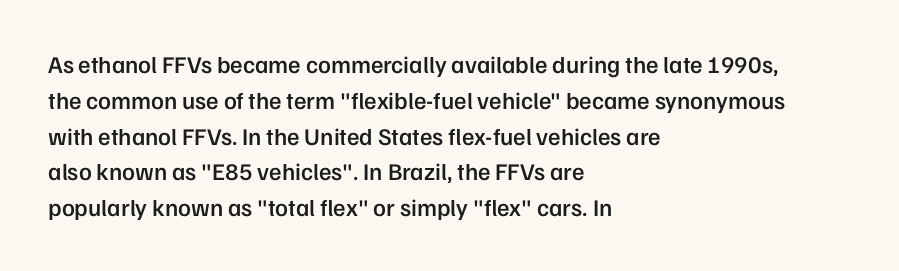
The image shows 24 px text type, upright; set left-aligned, normal line spacing (1.49x), normal letter spacing, not underlined.
